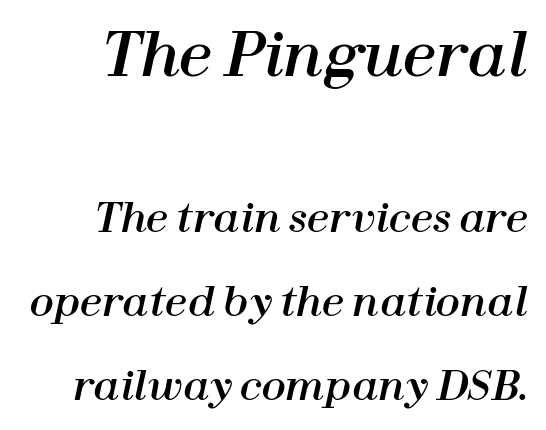
Q: Is the text italic (slanted)? A: Yes, it leans right by about 12 degrees.
Q: Is the text underlined? A: No.
Q: Is the spacing between letters normal or unusually wide? A: Normal.
Q: Is the spacing between lines tight, normal or loose? A: Loose.
Q: Which block of text is set in a larger size, the first (top) or the second (bottom)? A: The first (top) one.
Q: Width (condensed, normal, or wide)? A: Normal.
Q: Stroke contrast? A: High.
Q: x-height? A: Medium.
Q: Monospaced? A: No.
